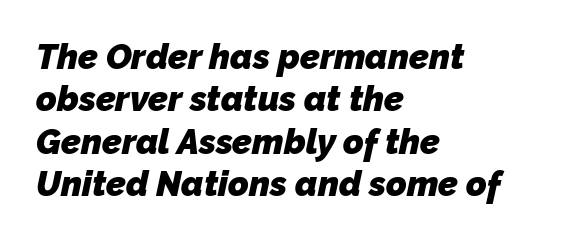
Lines of text with bare space underneath. Character widths vary here, with narrow letters taking less room than wide ones. Each letter's strokes conclude bluntly, with no projecting serifs. This sample is left-justified, so line endings fall wherever the words run out.
